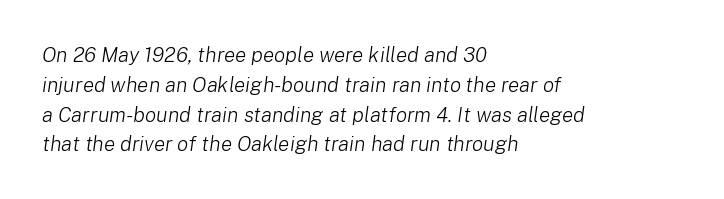
A classic flush-left, rag-right setting is used for this passage. The passage shown is not bold in any degree. Descenders are the only things crossing below the line. Yep, that's italic — everything's leaning. One glance says typical: line gaps are just what's usual.
